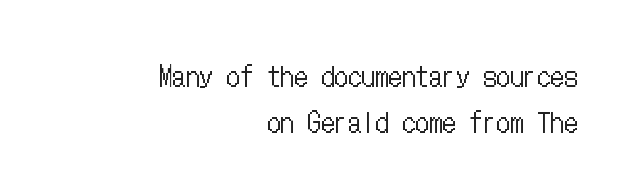
Q: Is the text bold? A: No.
Q: Is the text italic (slanted)? A: No, it is upright.
Q: Is the text underlined? A: No.
Q: How is the paragraph aligned? A: Right-aligned.
Q: Is the spacing between letters normal or unusually wide? A: Normal.
